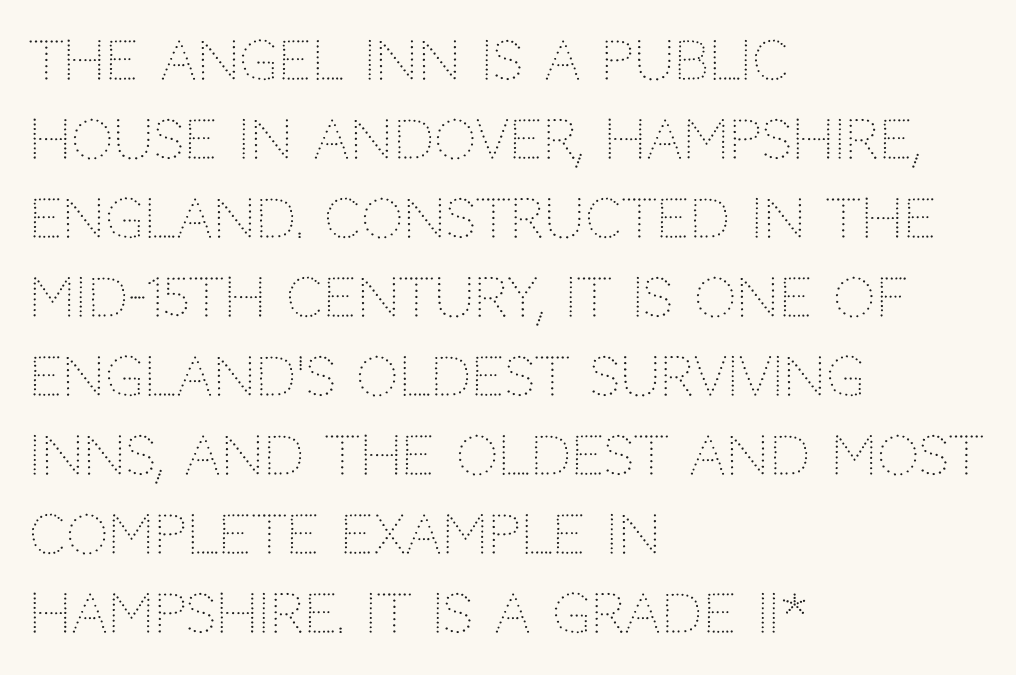
The image shows 53 px light sans-serif type, upright; set left-aligned, normal line spacing (1.49x), normal letter spacing, not underlined; low stroke contrast and a large x-height.
